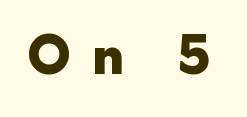
The words here are not underlined. The letters advance in unequal steps, a hallmark of proportional type. The characters look thick and weighty, a clear bold. The type is letterspaced generously, with wide tracking. Observe the absence of serifs on each vertical stroke in this sample. Posture: vertical.
